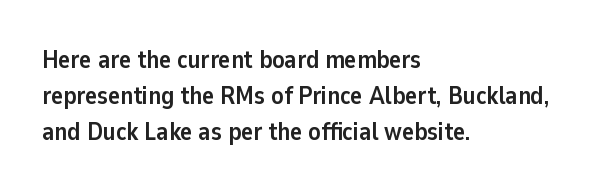
The image shows 25 px bold type, upright; set left-aligned, normal line spacing (1.44x), normal letter spacing, not underlined.
